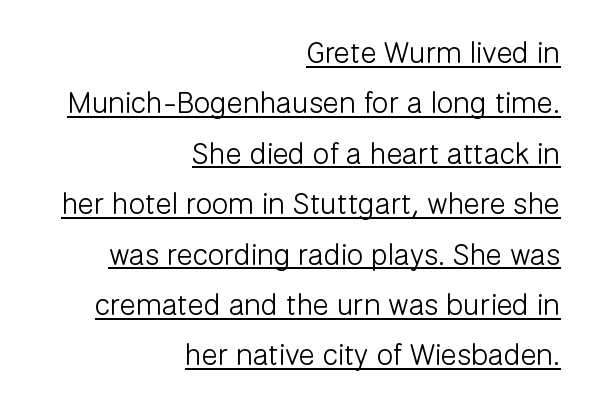
The image shows 30 px light sans-serif type, upright; set right-aligned, normal line spacing (1.68x), normal letter spacing, underlined; low stroke contrast and a medium x-height.
